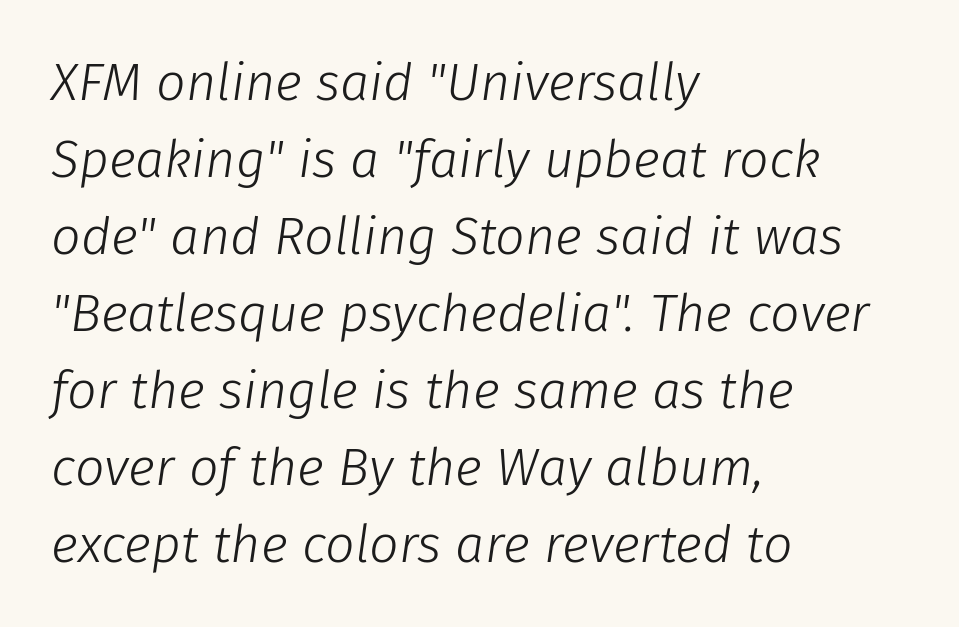
The image shows 52 px light type, italic (leaning right); set left-aligned, normal line spacing (1.48x), normal letter spacing, not underlined; low stroke contrast and a medium x-height.
